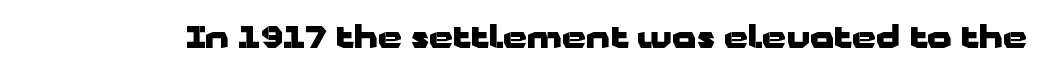
Q: Is the text bold? A: Yes.
Q: Is the text italic (slanted)? A: No, it is upright.
Q: Is the typeface a serif or a sans-serif typeface? A: Sans-serif.
Q: Is the text underlined? A: No.
Q: Is the spacing between letters normal or unusually wide? A: Normal.
Q: Width (condensed, normal, or wide)? A: Wide.
Q: Stroke contrast? A: Low.
Q: x-height? A: Medium.
Q: Monospaced? A: No.
